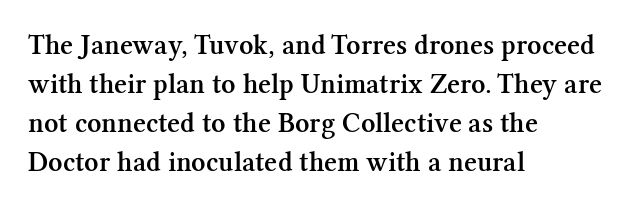
The image shows 28 px semibold serif type, upright; set left-aligned, normal line spacing (1.39x), normal letter spacing, not underlined; medium stroke contrast and a medium x-height.
